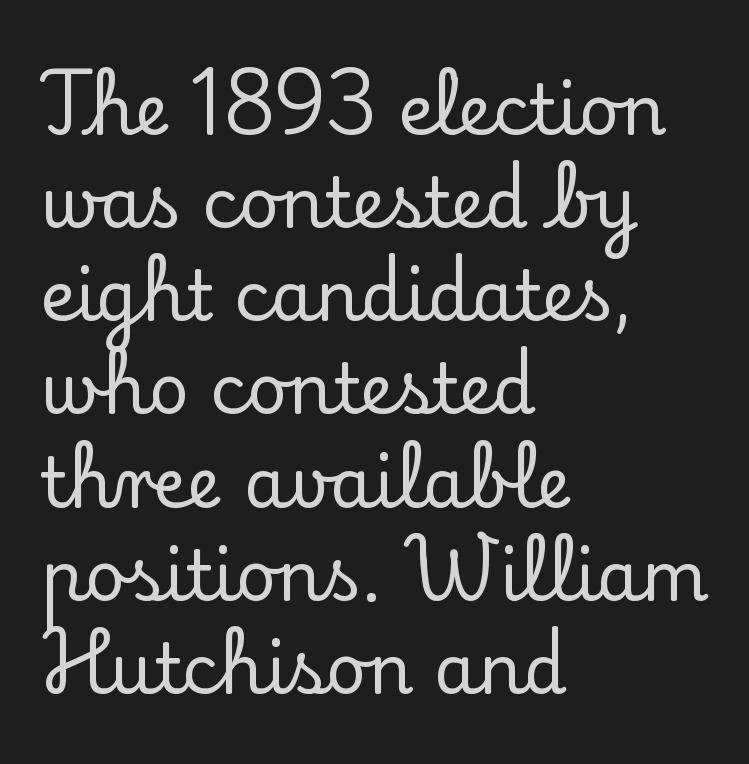
Q: Is the text italic (slanted)? A: No, it is upright.
Q: Is the typeface a serif or a sans-serif typeface? A: Serif.
Q: Is the text underlined? A: No.
Q: How is the paragraph aligned? A: Left-aligned.
Q: Is the spacing between letters normal or unusually wide? A: Normal.
Q: Is the spacing between lines tight, normal or loose? A: Normal.
Q: Width (condensed, normal, or wide)? A: Normal.
Q: Stroke contrast? A: Low.
Q: x-height? A: Small.
Q: Monospaced? A: No.
